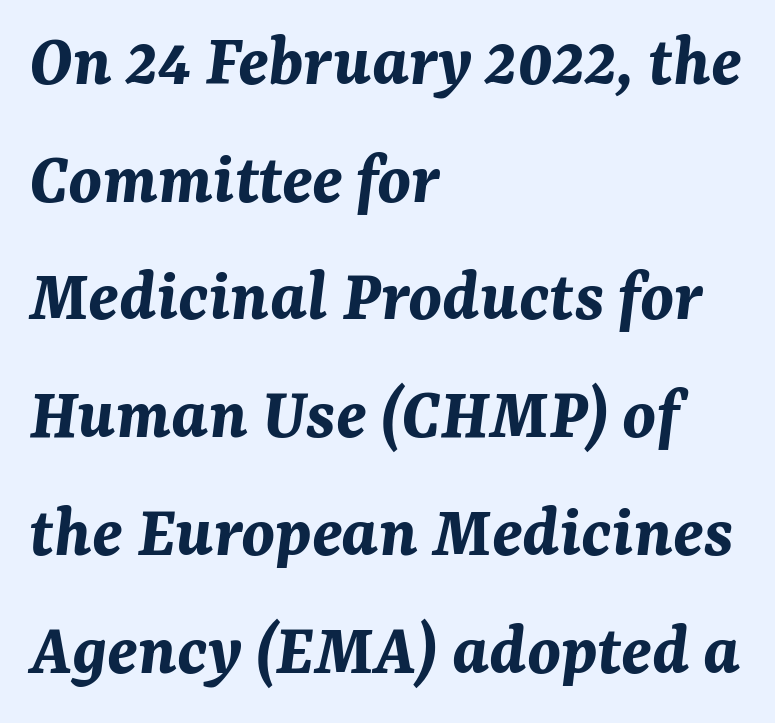
The vertical gap from one line to the next is medium. Slant detected: the letters are inclined. In CSS terms this would be text-align: left. Is this a fixed-width face? No — the glyphs have proportional, varying widths. Caption: bold face, heavy strokes.
